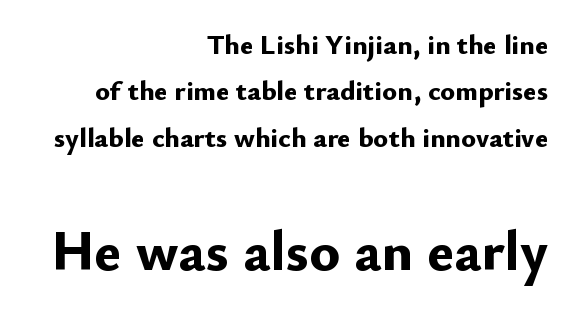
Q: Is the text bold? A: Yes.
Q: Is the text italic (slanted)? A: No, it is upright.
Q: Is the typeface a serif or a sans-serif typeface? A: Sans-serif.
Q: Is the text underlined? A: No.
Q: How is the paragraph aligned? A: Right-aligned.
Q: Is the spacing between letters normal or unusually wide? A: Normal.
Q: Is the spacing between lines tight, normal or loose? A: Normal.
Q: Which block of text is set in a larger size, the first (top) or the second (bottom)? A: The second (bottom) one.
Q: Width (condensed, normal, or wide)? A: Normal.
Q: Stroke contrast? A: Low.
Q: x-height? A: Small.
Q: Monospaced? A: No.
